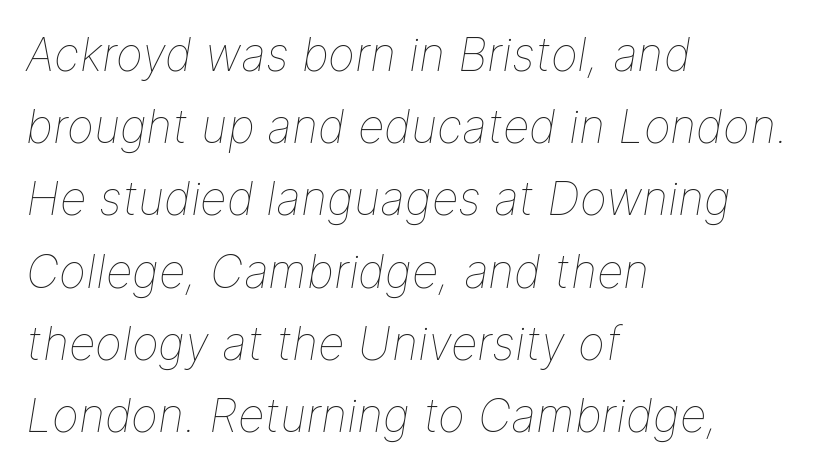
Q: Is the text bold? A: No.
Q: Is the text italic (slanted)? A: Yes, it leans right by about 9 degrees.
Q: Is the text underlined? A: No.
Q: How is the paragraph aligned? A: Left-aligned.
Q: Is the spacing between letters normal or unusually wide? A: Normal.
Q: Is the spacing between lines tight, normal or loose? A: Normal.
Q: Width (condensed, normal, or wide)? A: Normal.
Q: Stroke contrast? A: Low.
Q: x-height? A: Medium.
Q: Monospaced? A: No.
